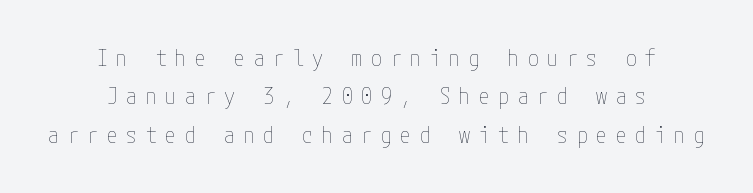
Rendered with straight, roman letterforms. Glyph-to-glyph distance is far greater than everyday printed text. Only glyphs here, with clear space below each row. The font is comparable to plain body text, perhaps lighter.
